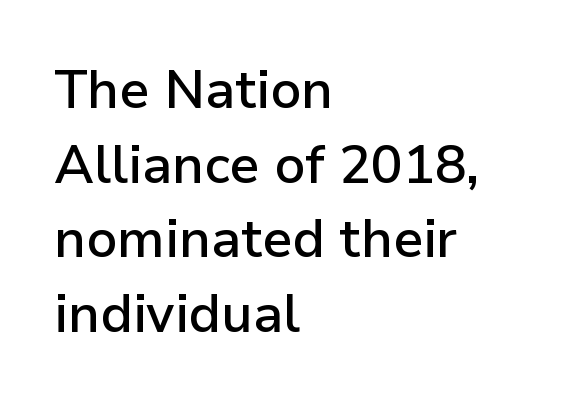
{"serif": "no", "italic": "no", "bold": "semi", "weight": "semibold", "width": "normal", "stroke_contrast": "low", "x_height": "medium", "monospaced": "no", "underline": "no", "align": "left", "line_spacing": "normal", "line_spacing_ratio": 1.41, "letter_spacing": "normal", "letter_spacing_em": 0.0, "glyph_px": 53}
